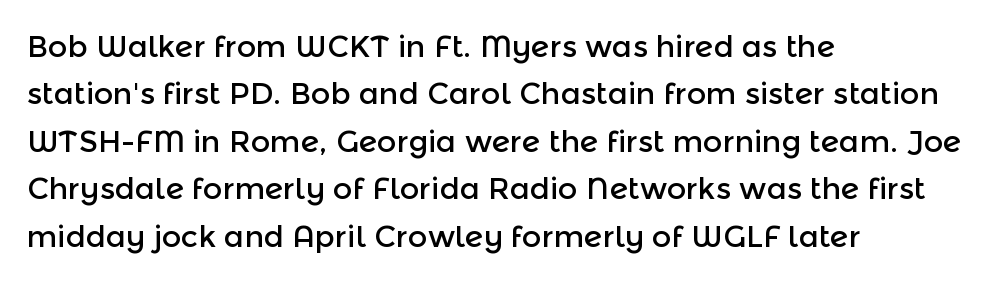
Q: Is the text italic (slanted)? A: No, it is upright.
Q: Is the typeface a serif or a sans-serif typeface? A: Sans-serif.
Q: Is the text underlined? A: No.
Q: How is the paragraph aligned? A: Left-aligned.
Q: Is the spacing between letters normal or unusually wide? A: Normal.
Q: Is the spacing between lines tight, normal or loose? A: Normal.
Q: Width (condensed, normal, or wide)? A: Normal.
Q: x-height? A: Medium.
Q: Monospaced? A: No.
